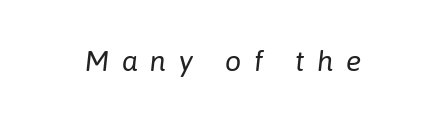
Proportional: the letters do not fall into vertical columns. Words appear elongated and porous because spacing is wide. Unbolded letterforms with no extra heft. No word sits above an underline. Every character sits at an angle, as italics do.
